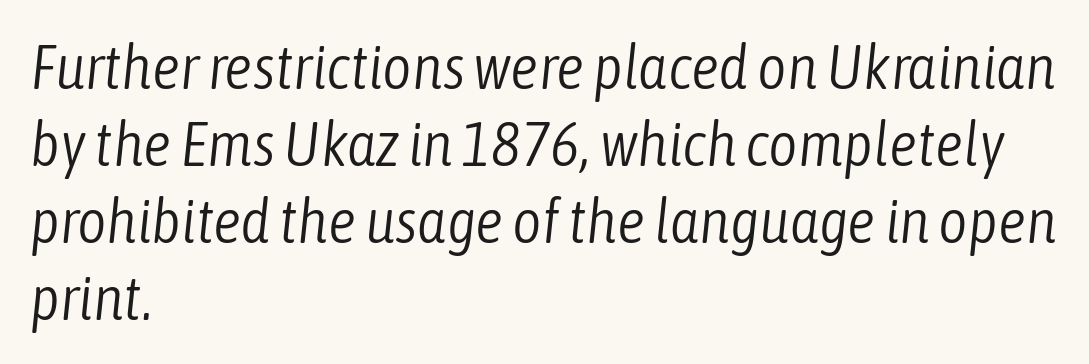
These lines stack with their left ends in a neat column. Summary of weight: not heavy and not bold. The passage shown leans; its letterforms are oblique. The specimen omits any rule beneath the text block's lines. Here the designer chose a conventional face with non-uniform glyph widths.
